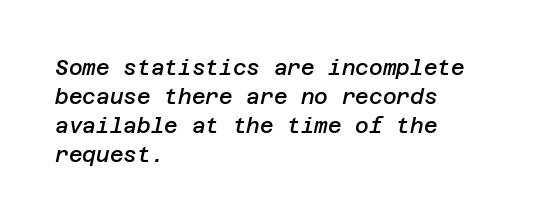
{"italic": "yes", "lean": "right", "slant_degrees": 12, "bold": "semi", "underline": "no", "align": "left", "line_spacing": "normal", "line_spacing_ratio": 1.38, "letter_spacing": "normal", "letter_spacing_em": 0.0, "glyph_px": 21}
